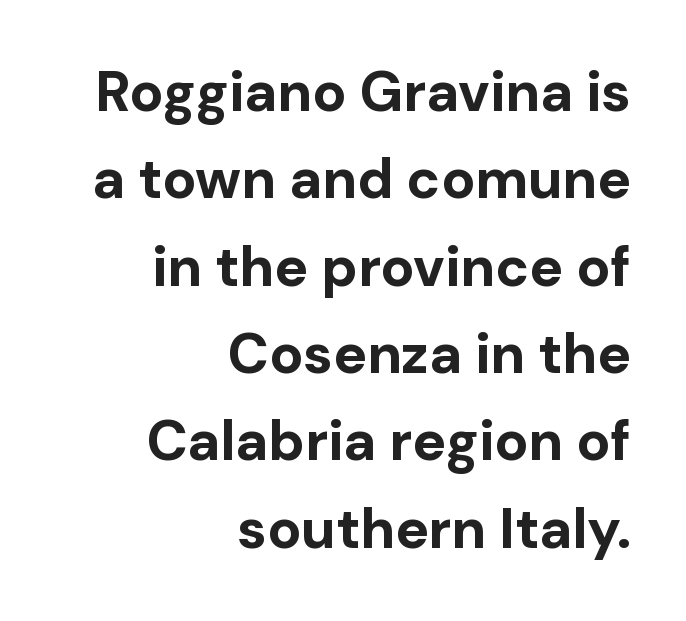
Varying glyph widths throughout — classic text-font behaviour. Descenders are the only things crossing below the line. Italic? Not at all — the glyphs are vertical. Normally led — the rows are evenly, conventionally spaced. The setting favours the right margin, as signatures and pull-quotes sometimes do. The font is running at its bold setting.
